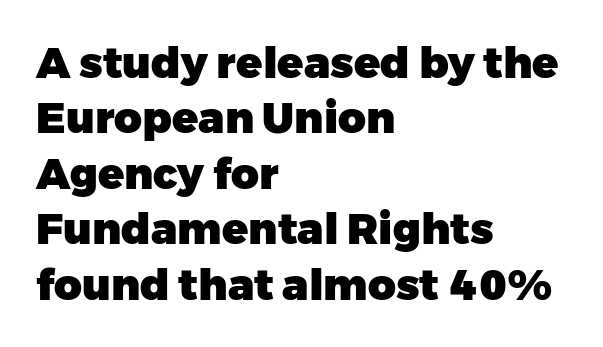
The typeface chosen for these lines omits serifs. The words here are not underlined. Spacing between characters is what you'd get straight out of the box. This sample is left-justified, so line endings fall wherever the words run out. Whoever set this chose a conventional vertical rhythm. The passage shown is typed in a proportional face where columns would drift.
